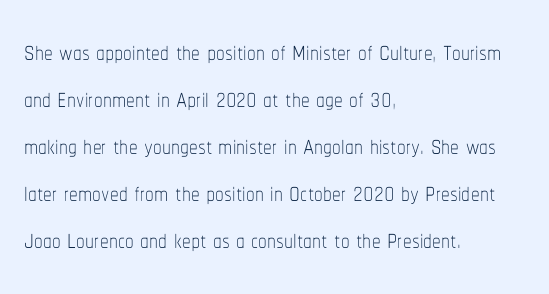
Q: Is the text bold? A: No.
Q: Is the text italic (slanted)? A: No, it is upright.
Q: Is the text underlined? A: No.
Q: How is the paragraph aligned? A: Left-aligned.
Q: Is the spacing between letters normal or unusually wide? A: Normal.
Q: Is the spacing between lines tight, normal or loose? A: Normal.
Q: Width (condensed, normal, or wide)? A: Condensed.
Q: Stroke contrast? A: Low.
Q: x-height? A: Medium.
Q: Monospaced? A: No.
